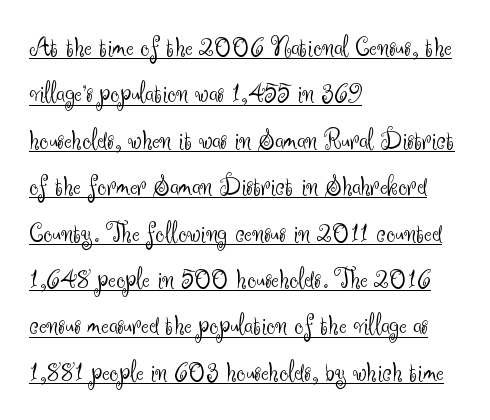
Q: Is the text bold? A: No.
Q: Is the text italic (slanted)? A: No, it is upright.
Q: Is the typeface a serif or a sans-serif typeface? A: Sans-serif.
Q: Is the text underlined? A: Yes.
Q: How is the paragraph aligned? A: Left-aligned.
Q: Is the spacing between letters normal or unusually wide? A: Normal.
Q: Is the spacing between lines tight, normal or loose? A: Normal.
Q: Width (condensed, normal, or wide)? A: Normal.
Q: Stroke contrast? A: Medium.
Q: x-height? A: Small.
Q: Monospaced? A: No.
